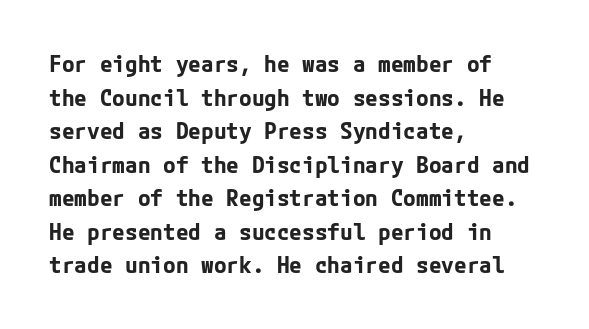
The image shows 23 px bold type, upright; set left-aligned, normal line spacing (1.46x), normal letter spacing, not underlined.
